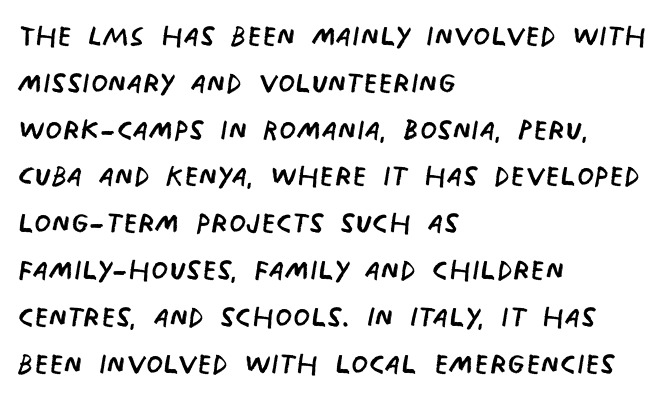
Rule under the text: the space is simply empty. Proportional: the letters do not fall into vertical columns. Typeset ragged right — the left edge is the straight one. The rendering shows plain stroke endings on the letterforms — a sans-serif design.
